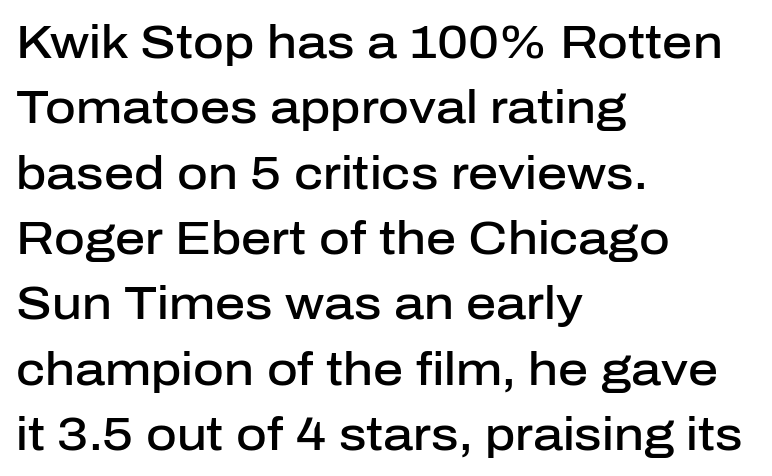
{"serif": "no", "italic": "no", "bold": "semi", "weight": "semibold", "width": "normal", "stroke_contrast": "low", "x_height": "medium", "monospaced": "no", "underline": "no", "align": "left", "line_spacing": "normal", "line_spacing_ratio": 1.39, "letter_spacing": "normal", "letter_spacing_em": 0.0, "glyph_px": 47}
